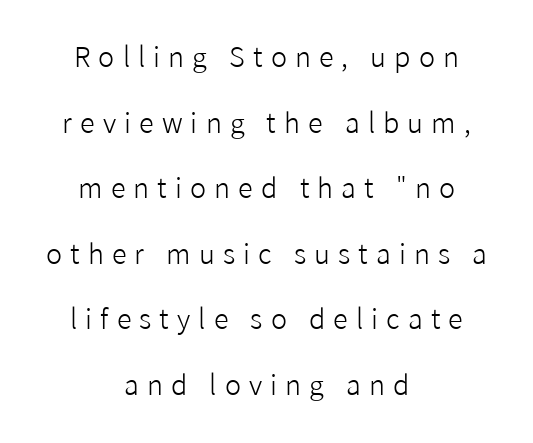
The image shows 27 px text type, upright; set centered, loose line spacing (2.43x), unusually wide letter spacing (+0.3 em), not underlined.
